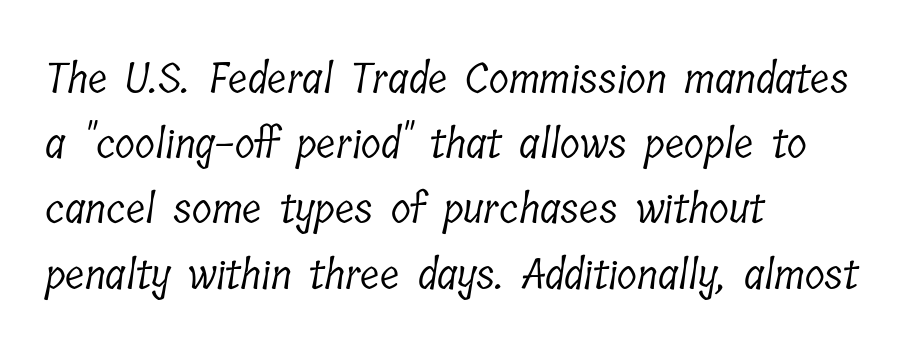
Q: Is the text bold? A: No.
Q: Is the typeface a serif or a sans-serif typeface? A: Serif.
Q: Is the text underlined? A: No.
Q: How is the paragraph aligned? A: Left-aligned.
Q: Is the spacing between letters normal or unusually wide? A: Normal.
Q: Is the spacing between lines tight, normal or loose? A: Normal.
Q: Width (condensed, normal, or wide)? A: Condensed.
Q: Stroke contrast? A: Low.
Q: x-height? A: Medium.
Q: Monospaced? A: No.
